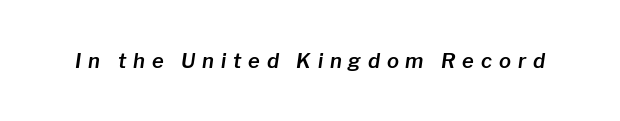
Q: Is the text italic (slanted)? A: Yes, it leans right by about 8 degrees.
Q: Is the text underlined? A: No.
Q: Is the spacing between letters normal or unusually wide? A: Unusually wide.
